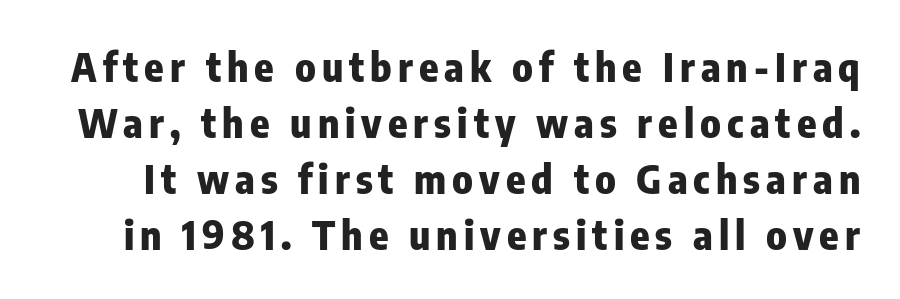
Q: Is the text bold? A: Yes.
Q: Is the text italic (slanted)? A: No, it is upright.
Q: Is the typeface a serif or a sans-serif typeface? A: Sans-serif.
Q: Is the text underlined? A: No.
Q: Is the spacing between lines tight, normal or loose? A: Normal.
Q: Width (condensed, normal, or wide)? A: Condensed.
Q: Stroke contrast? A: Low.
Q: x-height? A: Medium.
Q: Monospaced? A: No.
